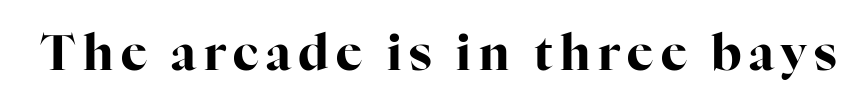
{"serif": "yes", "italic": "no", "bold": "yes", "weight": "bold", "width": "normal", "stroke_contrast": "high", "x_height": "medium", "monospaced": "no", "underline": "no", "glyph_px": 49}
